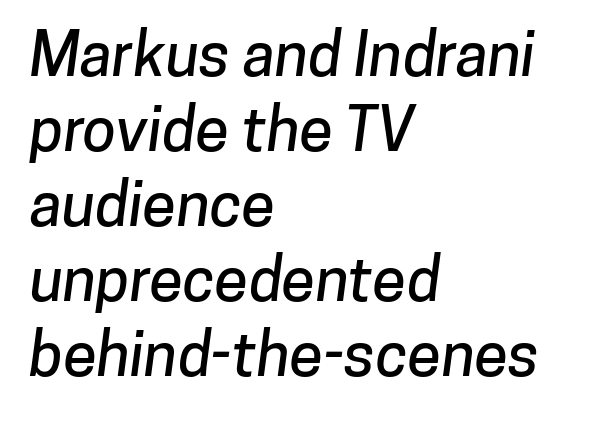
The space directly below the letters is spotless. The setting favours the left margin, as ordinary paragraphs usually do. Is this a sans? Yes — the strokes have no serifs. The line texture is even and compact thanks to regular tracking.
